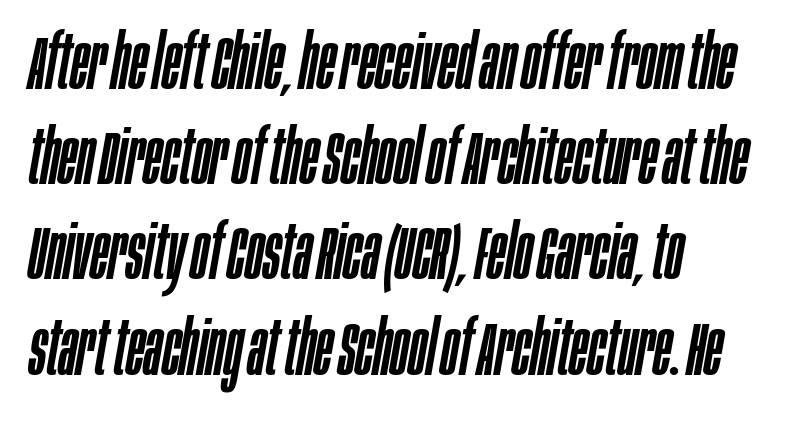
The image shows 75 px condensed type, italic (leaning right); set left-aligned, normal line spacing (1.27x), normal letter spacing, not underlined; low stroke contrast and a large x-height.
